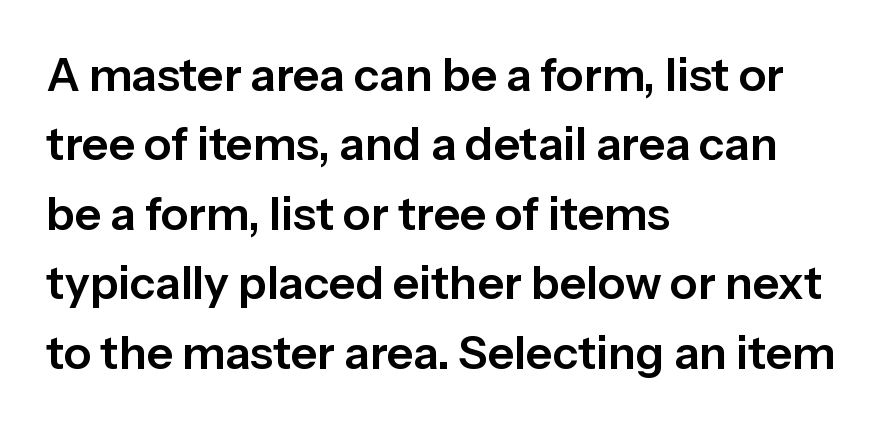
Q: Is the text italic (slanted)? A: No, it is upright.
Q: Is the typeface a serif or a sans-serif typeface? A: Sans-serif.
Q: Is the text underlined? A: No.
Q: How is the paragraph aligned? A: Left-aligned.
Q: Is the spacing between letters normal or unusually wide? A: Normal.
Q: Is the spacing between lines tight, normal or loose? A: Normal.
Q: Width (condensed, normal, or wide)? A: Normal.
Q: Stroke contrast? A: Low.
Q: x-height? A: Medium.
Q: Monospaced? A: No.
